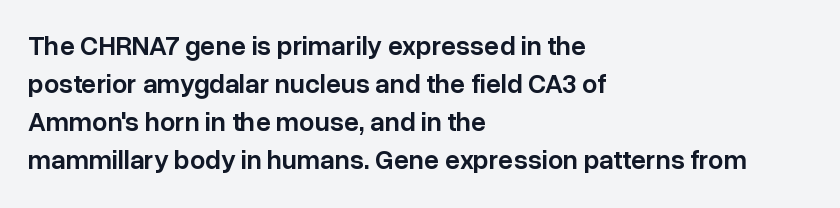
Q: Is the text bold? A: Semi-bold.
Q: Is the text italic (slanted)? A: No, it is upright.
Q: Is the text underlined? A: No.
Q: How is the paragraph aligned? A: Left-aligned.
Q: Is the spacing between letters normal or unusually wide? A: Normal.
Q: Is the spacing between lines tight, normal or loose? A: Normal.
